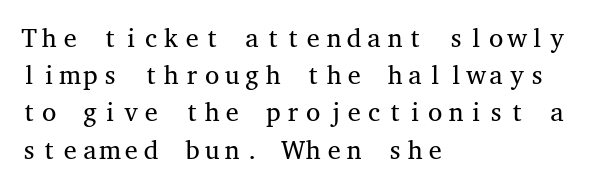
The image shows 26 px text type, upright; set left-aligned, normal line spacing (1.43x), normal letter spacing, not underlined.
